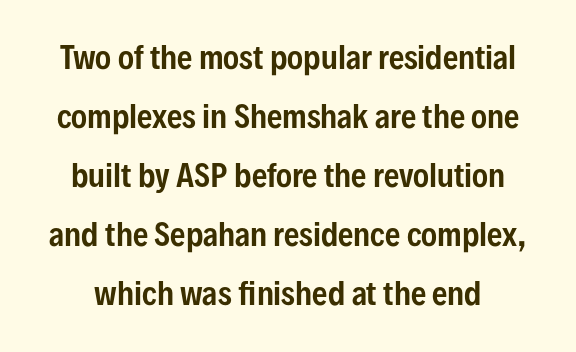
The image shows 30 px condensed sans-serif type, upright; set loose line spacing (1.97x), normal letter spacing, not underlined; low stroke contrast and a medium x-height.
